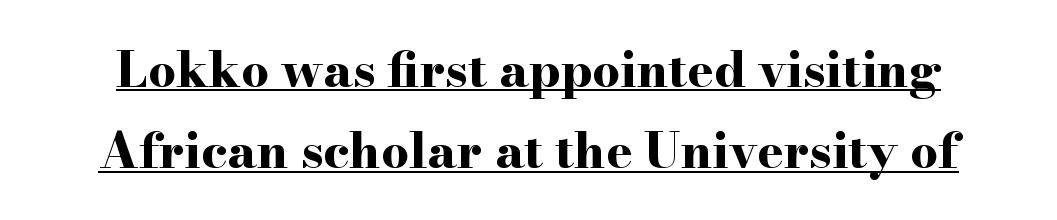
The image shows 49 px bold, wide serif type, upright; set normal line spacing (1.66x), normal letter spacing, underlined; high stroke contrast and a small x-height.
